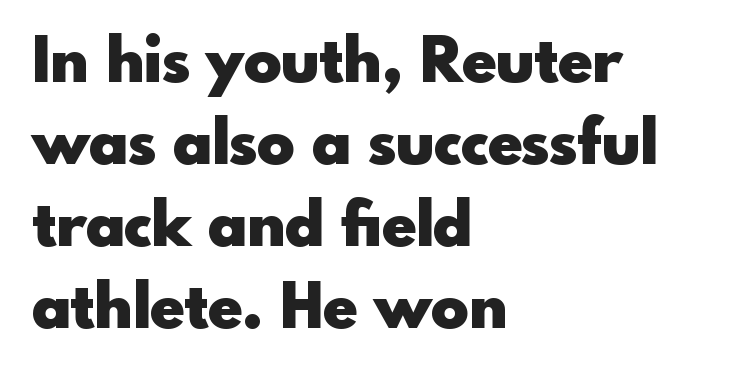
Caption: bold face, heavy strokes. The lettering stays uniformly vertical, giving the passage a roman look. Regarding serifs, this sample does without them. Underlining? Definitely not there.
